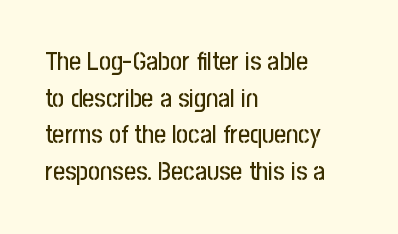
The image shows 26 px text type, upright; set left-aligned, normal line spacing (1.41x), normal letter spacing, not underlined.
